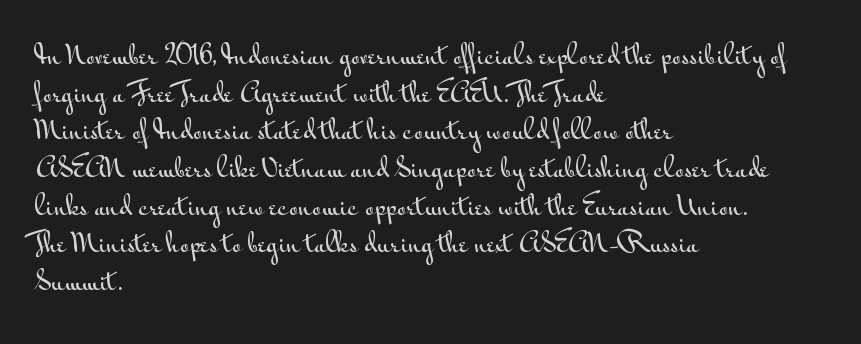
The image shows 26 px text type; set left-aligned, normal line spacing (1.45x), normal letter spacing, not underlined.
